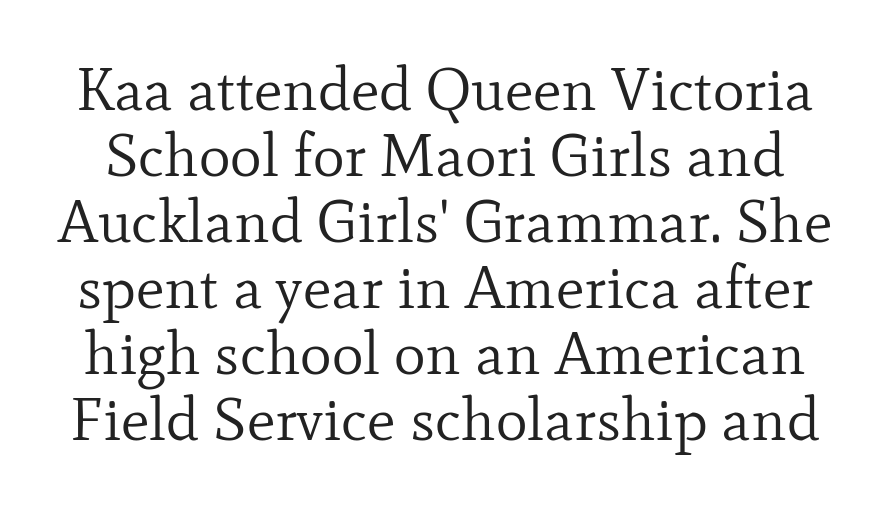
Q: Is the text bold? A: No.
Q: Is the text italic (slanted)? A: No, it is upright.
Q: Is the typeface a serif or a sans-serif typeface? A: Serif.
Q: Is the text underlined? A: No.
Q: Is the spacing between letters normal or unusually wide? A: Normal.
Q: Is the spacing between lines tight, normal or loose? A: Tight.
Q: Width (condensed, normal, or wide)? A: Normal.
Q: Stroke contrast? A: Low.
Q: x-height? A: Small.
Q: Monospaced? A: No.
